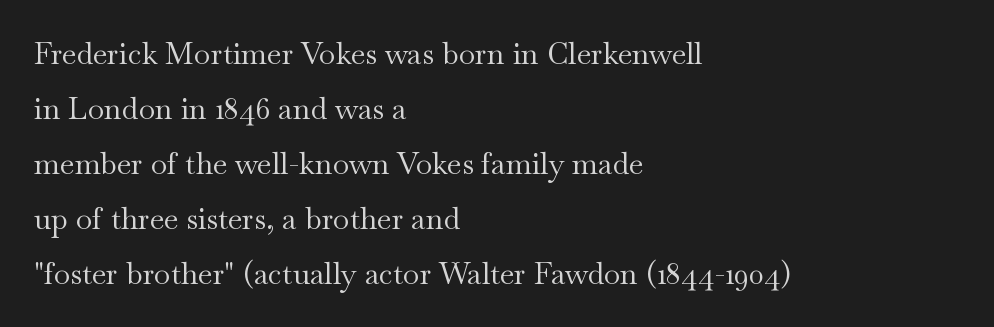
{"serif": "yes", "italic": "no", "bold": "no", "weight": "regular", "width": "wide", "stroke_contrast": "medium", "x_height": "small", "monospaced": "no", "underline": "no", "align": "left", "line_spacing_ratio": 1.83, "letter_spacing": "normal", "letter_spacing_em": 0.0, "glyph_px": 30}
